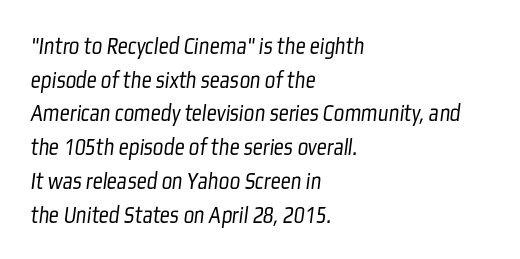
This reads as an unemphasized weight, regular at the heaviest. Honestly, the row spacing looks completely unremarkable. The paragraph shown leans on its left margin. The passage shown has conventional tracking throughout. Descenders hang freely into open space.
